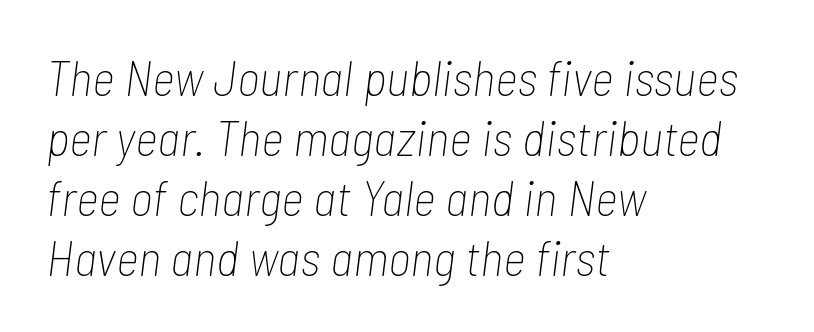
Q: Is the text bold? A: No.
Q: Is the text italic (slanted)? A: Yes, it leans right by about 7 degrees.
Q: Is the text underlined? A: No.
Q: How is the paragraph aligned? A: Left-aligned.
Q: Is the spacing between letters normal or unusually wide? A: Normal.
Q: Width (condensed, normal, or wide)? A: Condensed.
Q: Stroke contrast? A: Low.
Q: x-height? A: Medium.
Q: Monospaced? A: No.
